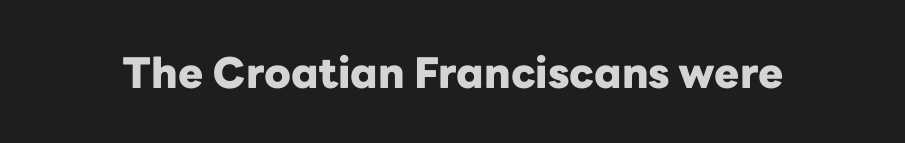
Q: Is the text bold? A: Yes.
Q: Is the text italic (slanted)? A: No, it is upright.
Q: Is the typeface a serif or a sans-serif typeface? A: Sans-serif.
Q: Is the text underlined? A: No.
Q: Is the spacing between letters normal or unusually wide? A: Normal.
Q: Width (condensed, normal, or wide)? A: Normal.
Q: Stroke contrast? A: Low.
Q: x-height? A: Medium.
Q: Monospaced? A: No.
